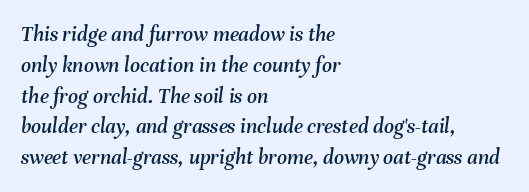
Just letters on the line, the space beneath them empty. Reading down the column, the eye jumps a familiar distance to each next line. The font's italic variant was chosen for this text. Nobody touched the tracking dial on this one. One-word summary of the alignment: left.
